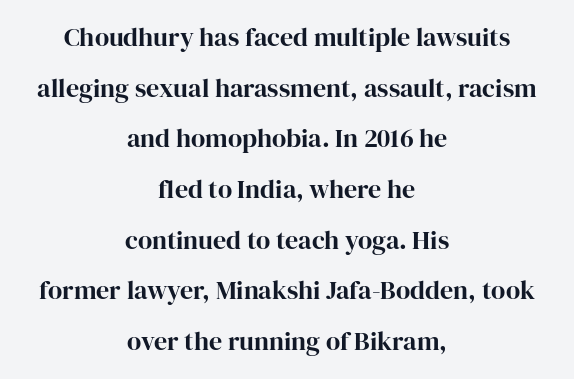
Q: Is the text italic (slanted)? A: No, it is upright.
Q: Is the text underlined? A: No.
Q: How is the paragraph aligned? A: Centered.
Q: Is the spacing between letters normal or unusually wide? A: Normal.
Q: Is the spacing between lines tight, normal or loose? A: Loose.
